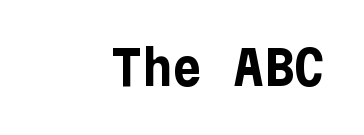
Clear beneath every line of the passage. Italic: no, the glyphs are upright roman. This rendering employs a face without finishing strokes, i.e., a sans-serif. A flush-right, rag-left setting is used for this passage. This rendering leaves character spacing at its baseline value.
